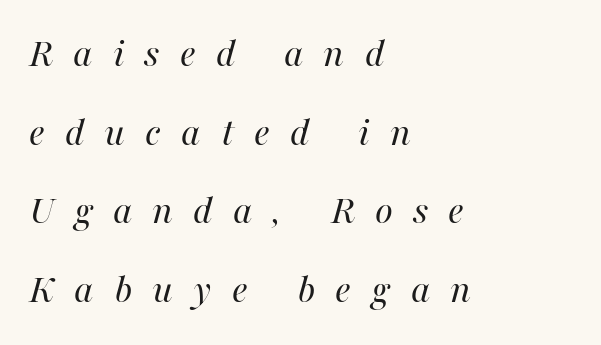
{"italic": "yes", "lean": "right", "slant_degrees": 16, "bold": "no", "weight": "regular", "width": "normal", "stroke_contrast": "high", "x_height": "medium", "monospaced": "no", "underline": "no", "align": "left", "line_spacing": "loose", "line_spacing_ratio": 1.92, "letter_spacing": "wide", "letter_spacing_em": 0.49, "glyph_px": 41}
